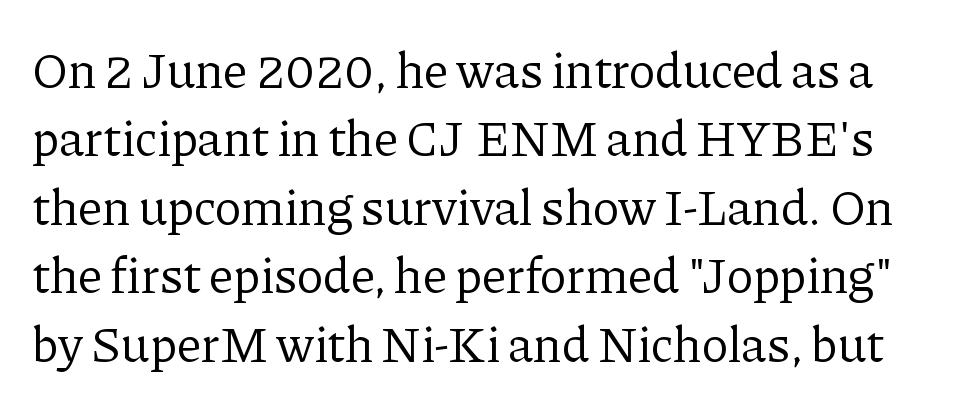
The image shows 50 px regular-weight serif type, upright; set normal line spacing (1.37x), normal letter spacing, not underlined; low stroke contrast and a medium x-height.
